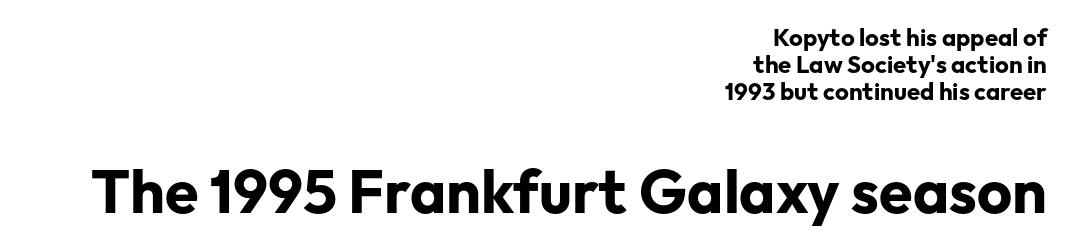
The image shows 61 px bold sans-serif type, upright; set right-aligned, tight line spacing (1.13x), normal letter spacing, not underlined; the second (bottom) block is 2.54x larger; low stroke contrast and a medium x-height.
